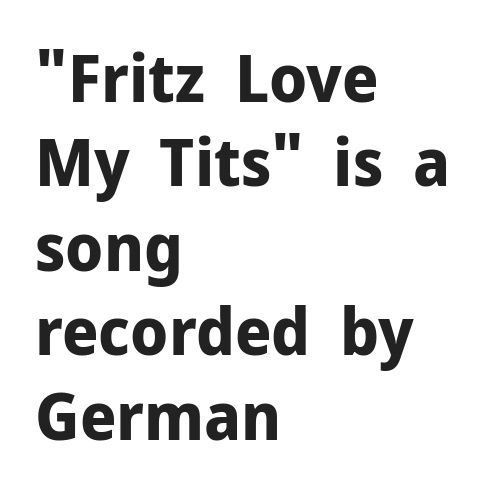
The image shows 66 px bold sans-serif type, upright; set left-aligned, normal line spacing (1.28x), normal letter spacing, not underlined; low stroke contrast and a medium x-height.
